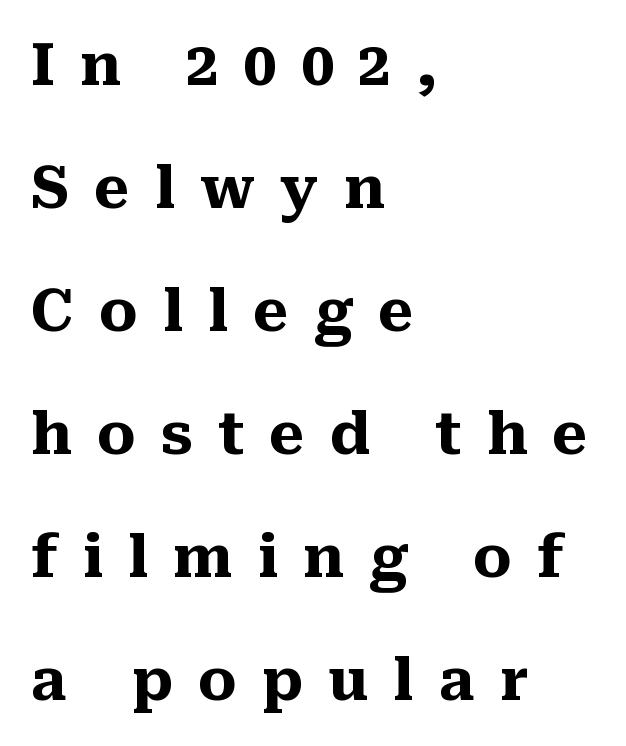
Lines of text with bare space underneath. The sample has been set heavy, in full bold. Vertical strokes here are truly vertical. Left-aligned paragraph, ragged on the right. The face used here is proportionally spaced, like ordinary book or web type.
